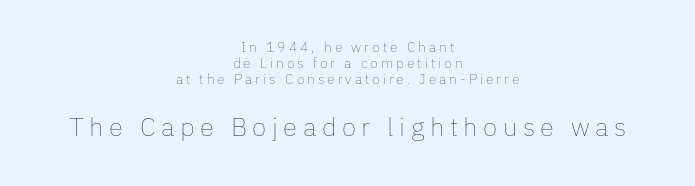
The image shows 26 px text type, upright; set centered, line spacing 1.16x, unusually wide letter spacing (+0.21 em), not underlined; the second (bottom) block is 1.86x larger.
